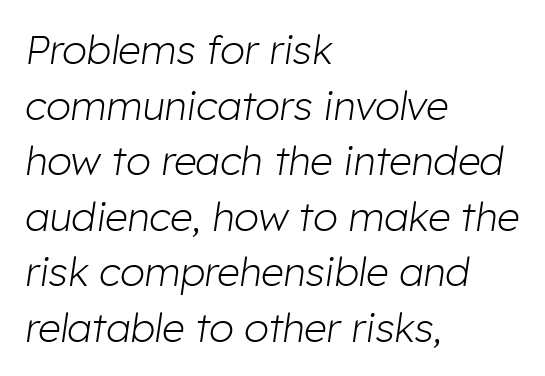
{"italic": "yes", "lean": "right", "slant_degrees": 8, "bold": "no", "weight": "light", "width": "normal", "stroke_contrast": "low", "x_height": "medium", "monospaced": "no", "underline": "no", "align": "left", "line_spacing": "normal", "line_spacing_ratio": 1.39, "letter_spacing": "normal", "letter_spacing_em": 0.0, "glyph_px": 40}
